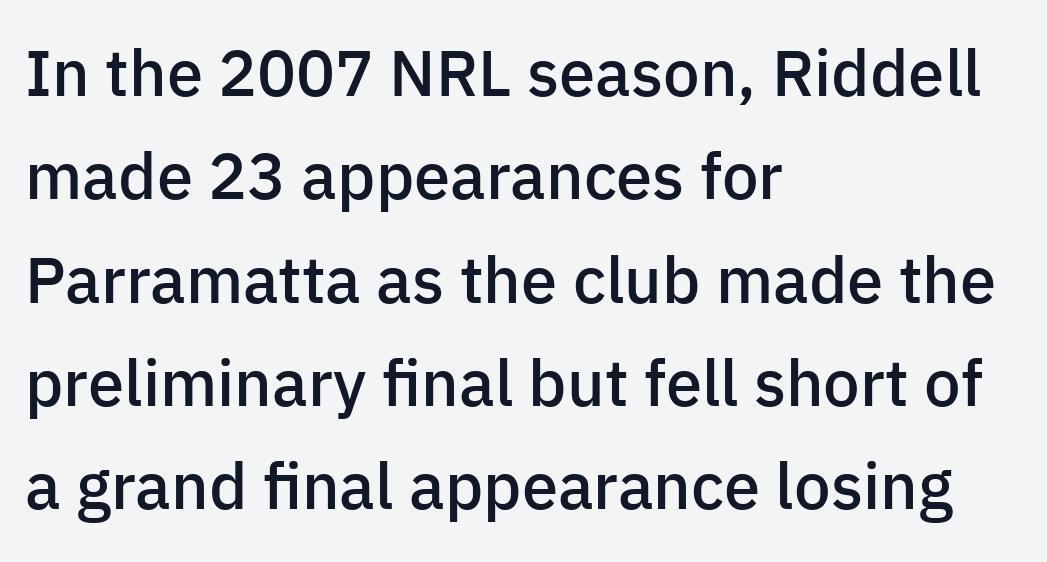
Character widths vary here, with narrow letters taking less room than wide ones. Notice how the stems are strictly vertical — no italics here. Typographic density is moderately raised because the face is semibold. There is no visible air inserted between adjacent glyphs.
